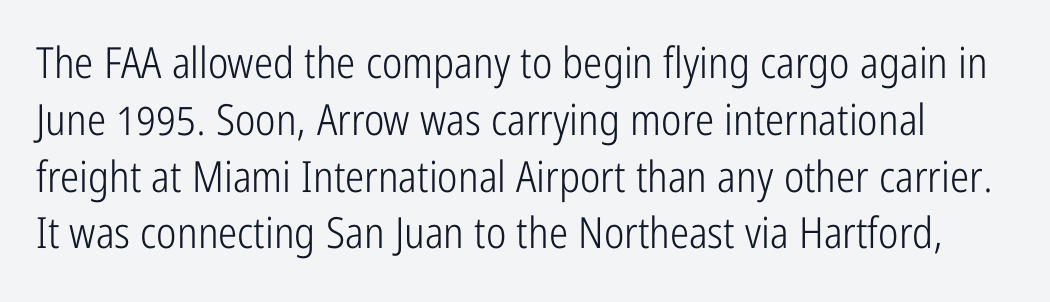
The image shows 43 px light, condensed sans-serif type, upright; set normal line spacing (1.32x), normal letter spacing, not underlined; low stroke contrast and a medium x-height.
